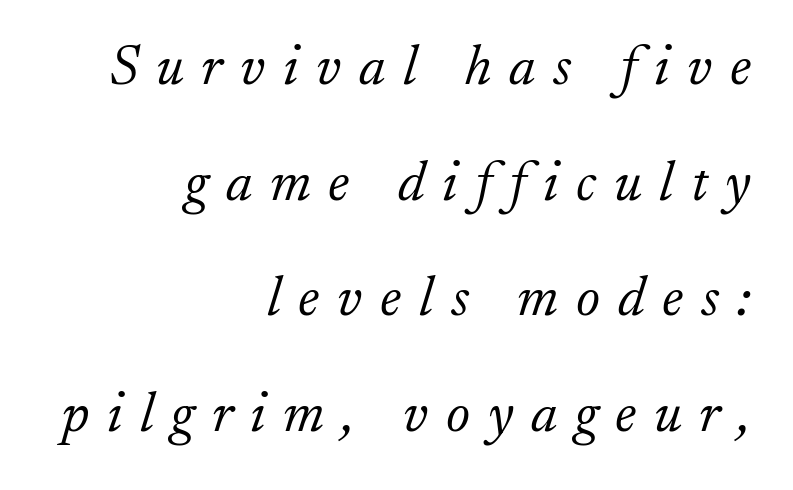
Would a proofreader flag this as italicized? Yes. The setting favours the right margin, as signatures and pull-quotes sometimes do. Each letter's strokes conclude with small projecting serifs. If you measured baseline to baseline, you'd find a long distance. Each stroke keeps to a modest, everyday thickness or less.
